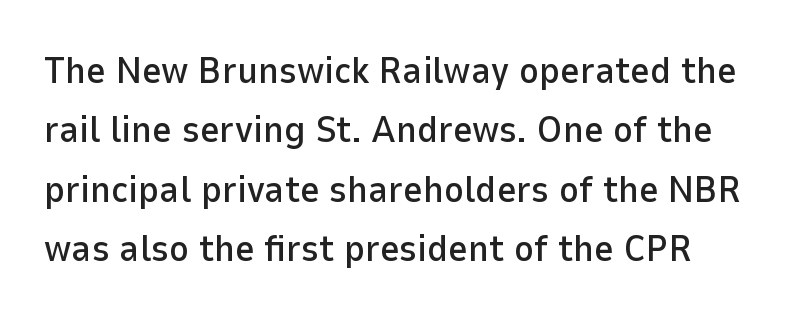
Q: Is the text italic (slanted)? A: No, it is upright.
Q: Is the typeface a serif or a sans-serif typeface? A: Sans-serif.
Q: Is the text underlined? A: No.
Q: Is the spacing between letters normal or unusually wide? A: Normal.
Q: Is the spacing between lines tight, normal or loose? A: Normal.
Q: Width (condensed, normal, or wide)? A: Normal.
Q: Stroke contrast? A: Low.
Q: x-height? A: Medium.
Q: Monospaced? A: No.
